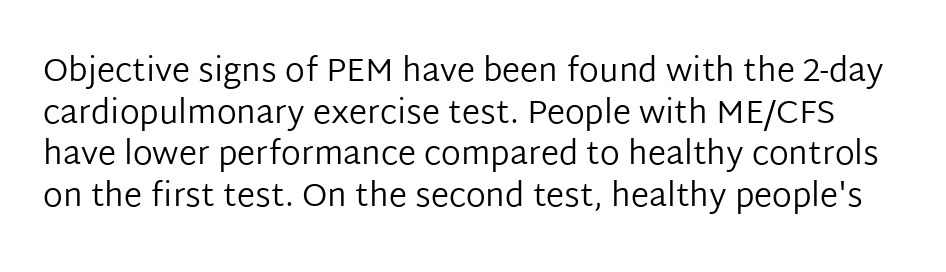
The image shows 33 px regular-weight sans-serif type, upright; set normal line spacing (1.26x), normal letter spacing, not underlined; low stroke contrast and a medium x-height.
